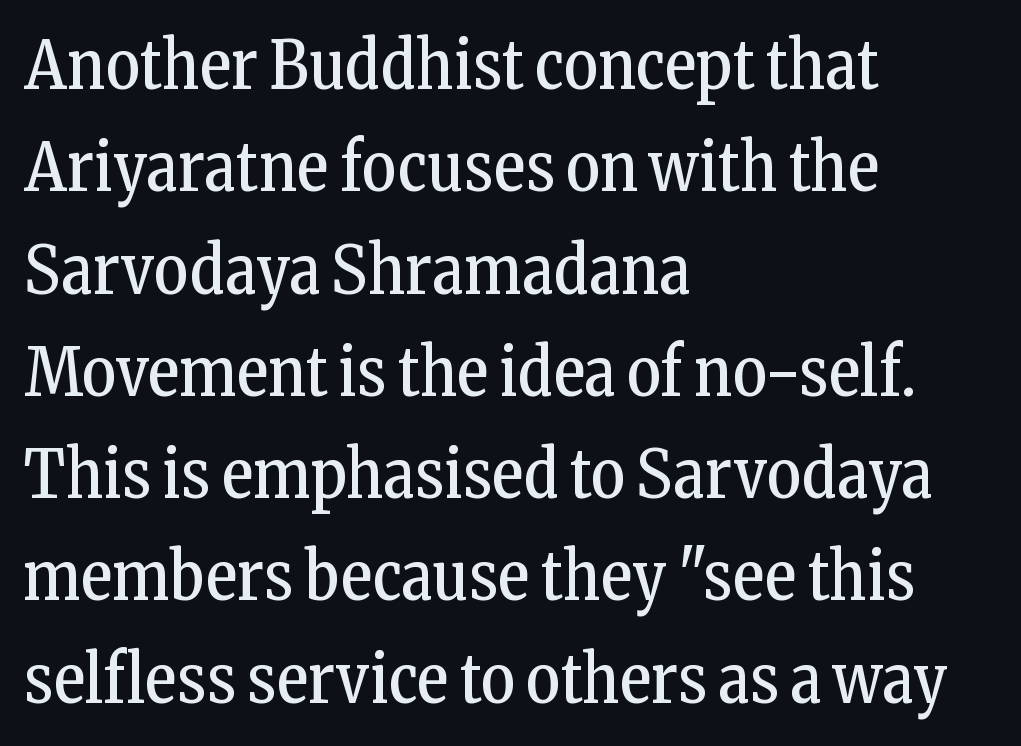
{"serif": "yes", "italic": "no", "bold": "no", "weight": "regular", "width": "condensed", "stroke_contrast": "low", "x_height": "medium", "monospaced": "no", "underline": "no", "align": "left", "line_spacing": "normal", "line_spacing_ratio": 1.55, "letter_spacing": "normal", "letter_spacing_em": 0.0, "glyph_px": 66}
